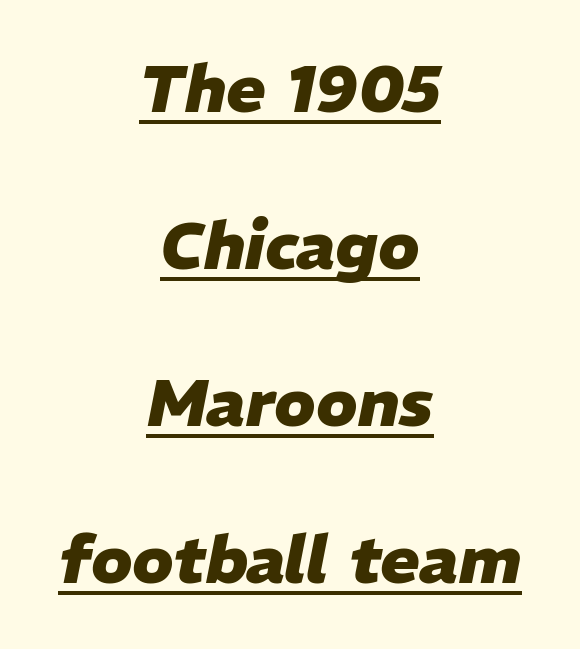
The image shows 66 px heavy type, italic (leaning right); set centered, loose line spacing (2.38x), normal letter spacing, underlined; low stroke contrast and a medium x-height.
